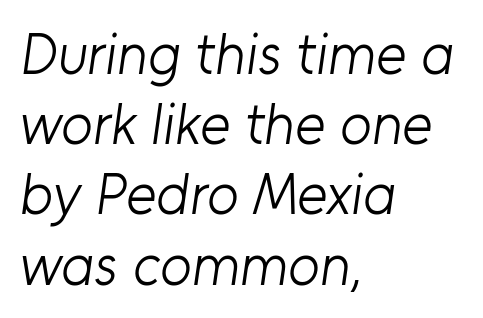
The image shows 58 px light sans-serif type; set left-aligned, line spacing 1.21x, normal letter spacing, not underlined; low stroke contrast and a medium x-height.
